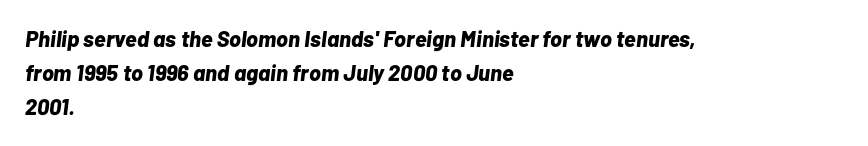
The passage shown is emphatically bold. The letterforms sit shoulder to shoulder at normal distance. The rows are spaced the way most documents space them. Casual observation: everything's shoved over to the left. Has an underline been added? It has not. Style check: oblique.
